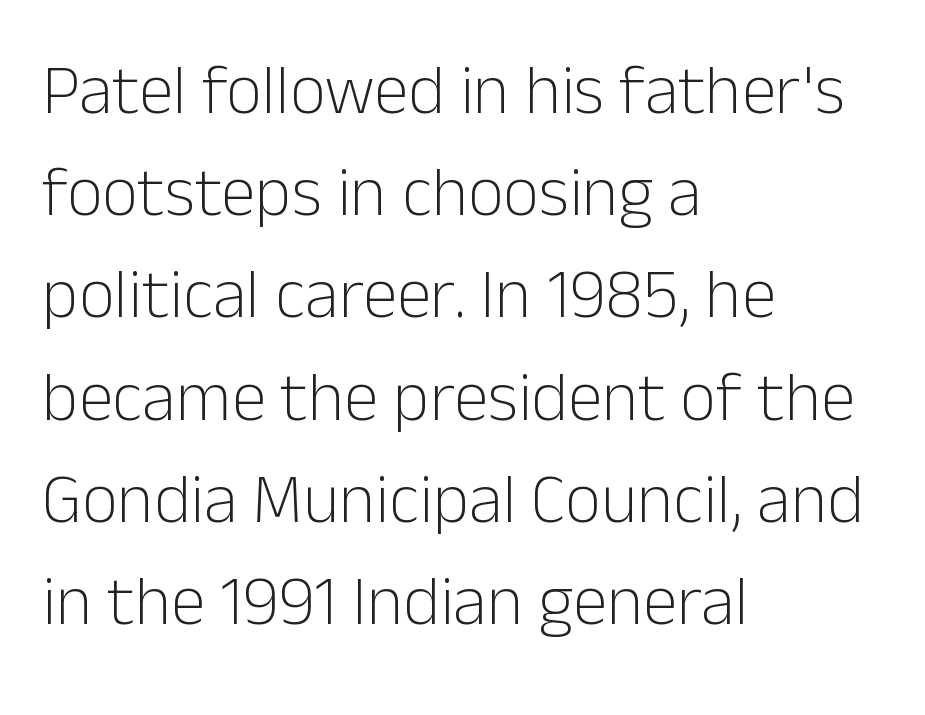
The image shows 70 px light sans-serif type, upright; set left-aligned, normal line spacing (1.46x), normal letter spacing, not underlined; low stroke contrast and a medium x-height.
